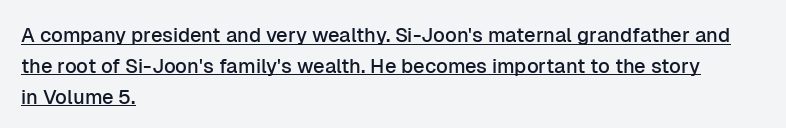
Q: Is the text italic (slanted)? A: No, it is upright.
Q: Is the text underlined? A: Yes.
Q: How is the paragraph aligned? A: Left-aligned.
Q: Is the spacing between letters normal or unusually wide? A: Normal.
Q: Is the spacing between lines tight, normal or loose? A: Normal.
